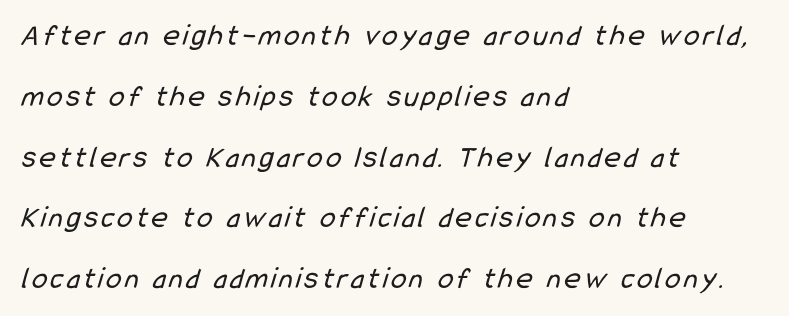
The leading is generous, giving the passage an open texture. The typesetting does not lean heavy: it is not bold. This sample uses a sans-serif face. A typesetter would call this proportional, since set widths differ per character. Short and long lines alike share a common starting point at left. Each row of text sits above clean, open space.
